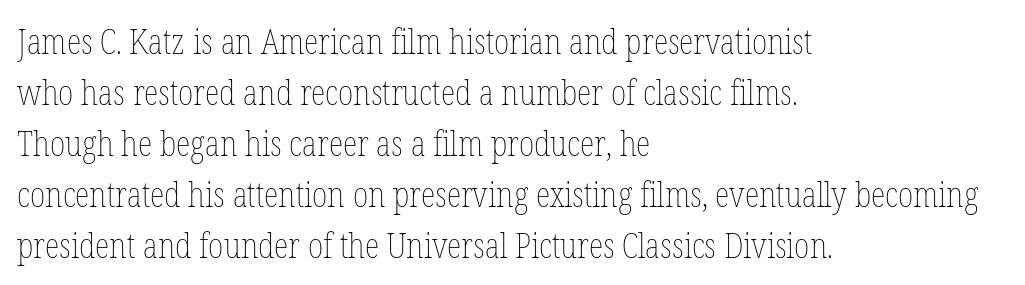
Baseline-to-baseline distance is the conventional proportion of letter height. Inter-character spacing is left at the font's built-in metrics. Caption: multi-line text, flush left, ragged right. Words float on clear page, feet unadorned. No chunkiness to these letters — they're not bold. Ascenders rise straight up at ninety degrees.
